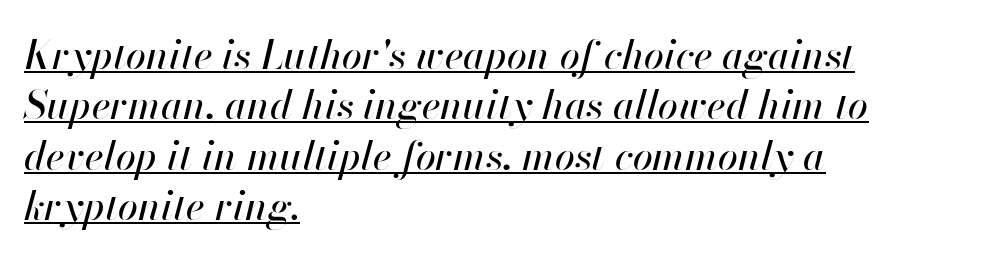
Q: Is the text italic (slanted)? A: Yes, it leans right by about 13 degrees.
Q: Is the text underlined? A: Yes.
Q: How is the paragraph aligned? A: Left-aligned.
Q: Is the spacing between letters normal or unusually wide? A: Normal.
Q: Is the spacing between lines tight, normal or loose? A: Normal.
Q: Width (condensed, normal, or wide)? A: Normal.
Q: Stroke contrast? A: High.
Q: x-height? A: Small.
Q: Monospaced? A: No.
